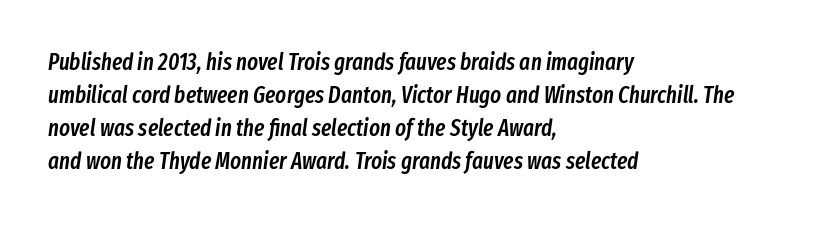
Q: Is the text bold? A: Semi-bold.
Q: Is the text italic (slanted)? A: Yes, it leans right by about 8 degrees.
Q: Is the text underlined? A: No.
Q: How is the paragraph aligned? A: Left-aligned.
Q: Is the spacing between letters normal or unusually wide? A: Normal.
Q: Is the spacing between lines tight, normal or loose? A: Normal.
